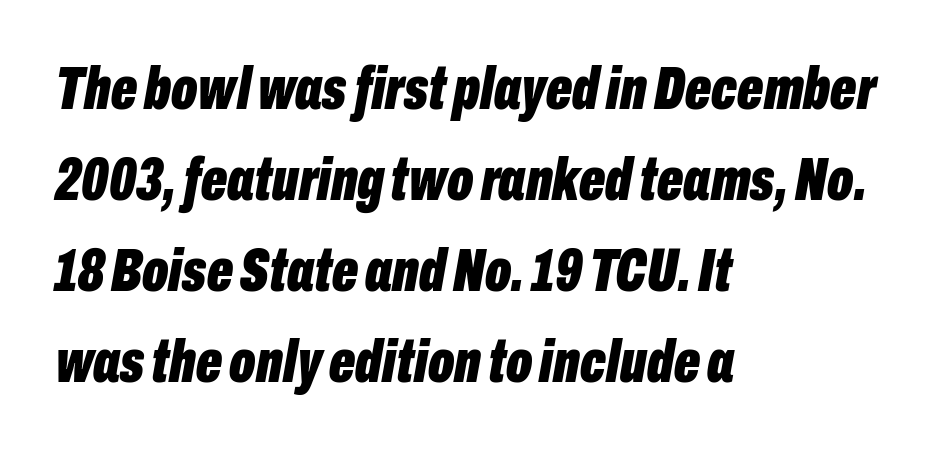
The image shows 61 px bold, condensed type, italic (leaning right); set left-aligned, normal line spacing (1.49x), normal letter spacing, not underlined; low stroke contrast and a medium x-height.
